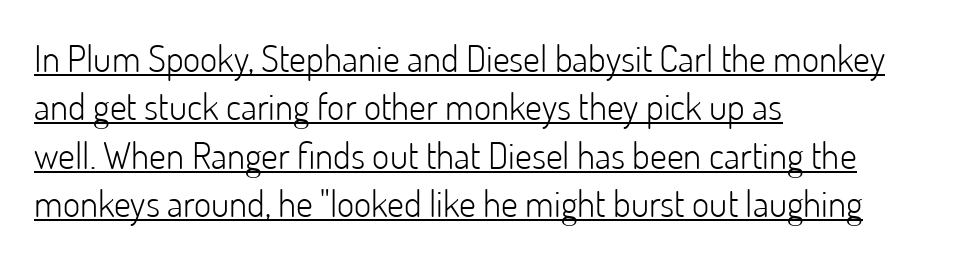
The designer left line spacing at the default. Alignment: flush left. The typeface has the unassuming heft of standard copy or less. The letters advance in unequal steps, a hallmark of proportional type. A rule runs beneath these lines of type.
